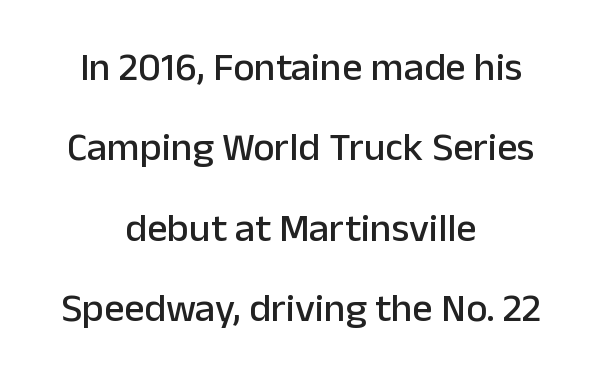
Q: Is the text italic (slanted)? A: No, it is upright.
Q: Is the typeface a serif or a sans-serif typeface? A: Sans-serif.
Q: Is the text underlined? A: No.
Q: How is the paragraph aligned? A: Centered.
Q: Is the spacing between letters normal or unusually wide? A: Normal.
Q: Is the spacing between lines tight, normal or loose? A: Loose.
Q: Width (condensed, normal, or wide)? A: Normal.
Q: Stroke contrast? A: Low.
Q: x-height? A: Medium.
Q: Monospaced? A: No.
